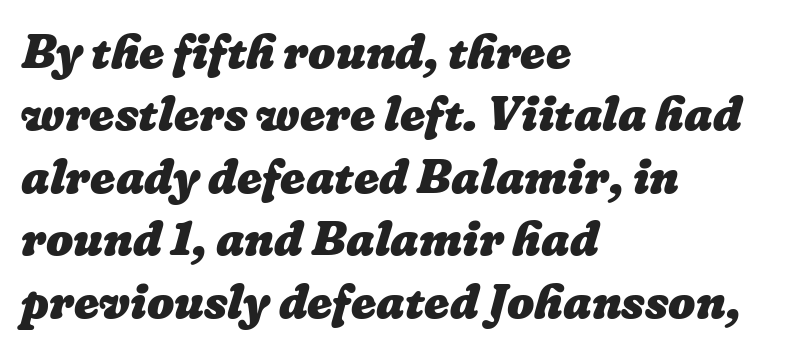
Q: Is the text bold? A: Yes.
Q: Is the text underlined? A: No.
Q: How is the paragraph aligned? A: Left-aligned.
Q: Is the spacing between letters normal or unusually wide? A: Normal.
Q: Is the spacing between lines tight, normal or loose? A: Normal.
Q: Width (condensed, normal, or wide)? A: Normal.
Q: Stroke contrast? A: Low.
Q: x-height? A: Medium.
Q: Monospaced? A: No.
